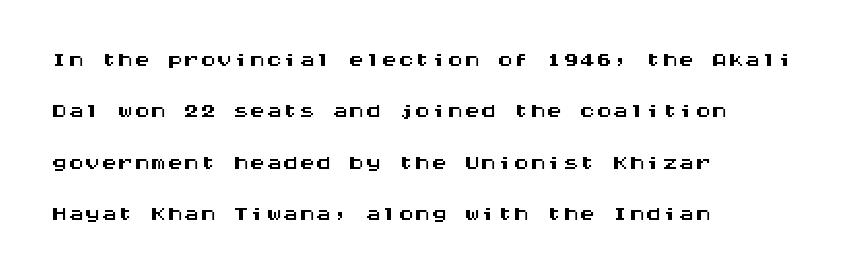
The image shows 33 px wide sans-serif type, upright, monospaced; set left-aligned, normal line spacing (1.56x), normal letter spacing, not underlined; medium stroke contrast and a large x-height.
